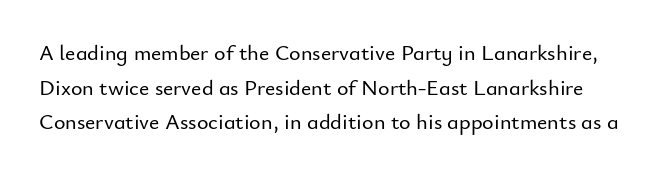
The image shows 22 px text type, upright; set normal line spacing (1.57x), normal letter spacing, not underlined.
